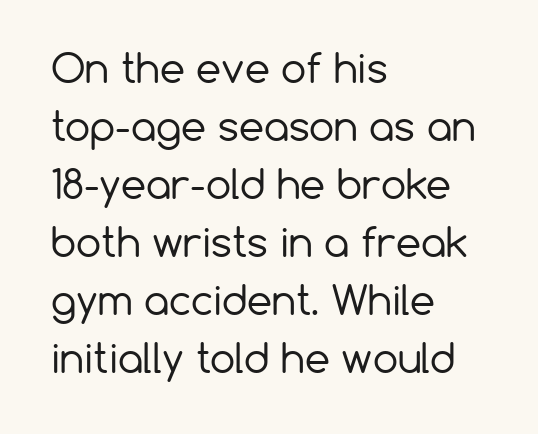
The image shows 40 px regular-weight sans-serif type, upright; set left-aligned, normal line spacing (1.45x), normal letter spacing, not underlined; low stroke contrast and a medium x-height.
